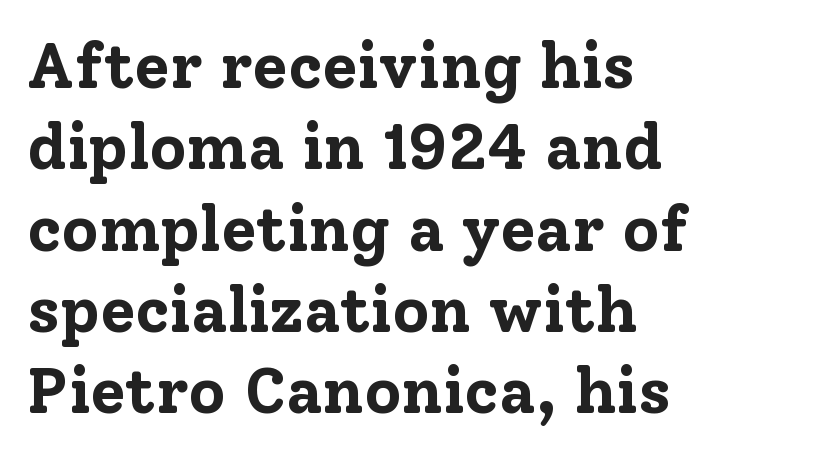
Q: Is the text bold? A: Yes.
Q: Is the text italic (slanted)? A: No, it is upright.
Q: Is the typeface a serif or a sans-serif typeface? A: Serif.
Q: Is the text underlined? A: No.
Q: How is the paragraph aligned? A: Left-aligned.
Q: Is the spacing between letters normal or unusually wide? A: Normal.
Q: Is the spacing between lines tight, normal or loose? A: Normal.
Q: Width (condensed, normal, or wide)? A: Normal.
Q: Stroke contrast? A: Low.
Q: x-height? A: Medium.
Q: Monospaced? A: No.
